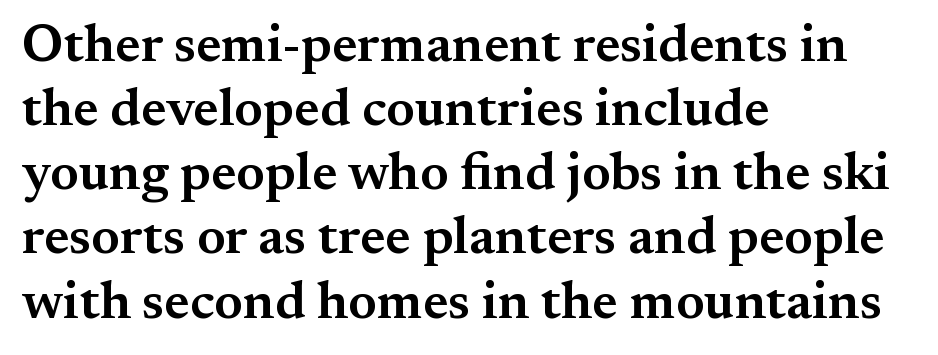
Q: Is the text bold? A: Semi-bold.
Q: Is the text italic (slanted)? A: No, it is upright.
Q: Is the typeface a serif or a sans-serif typeface? A: Serif.
Q: Is the text underlined? A: No.
Q: How is the paragraph aligned? A: Left-aligned.
Q: Is the spacing between letters normal or unusually wide? A: Normal.
Q: Width (condensed, normal, or wide)? A: Normal.
Q: Stroke contrast? A: Medium.
Q: x-height? A: Small.
Q: Monospaced? A: No.
